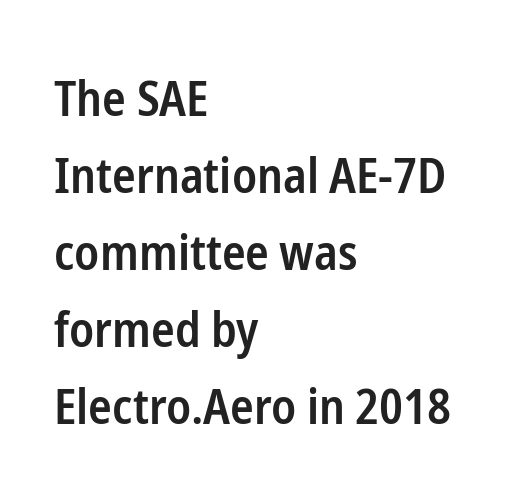
Nothing sits at the stroke ends, so this counts as sans-serif. Does the copy run flush right? No — it runs flush left. Students, observe: this is what conventionally led text looks like. The axis of the letterforms is exactly vertical. These lines are rendered in a variable-pitch font. Underlining? Definitely not there.
